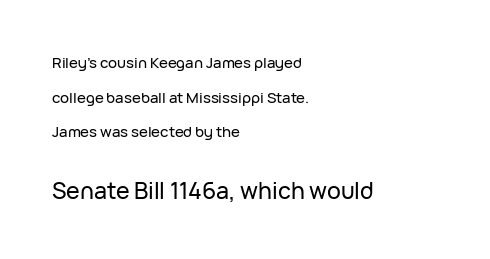
Honestly, the letter spacing is just normal — you wouldn't notice it. These two chunks differ in scale, with the bottom chunk taking the larger measure. The string is rendered with underlining switched off. Horizontal bands of white between lines are thick stripes.
